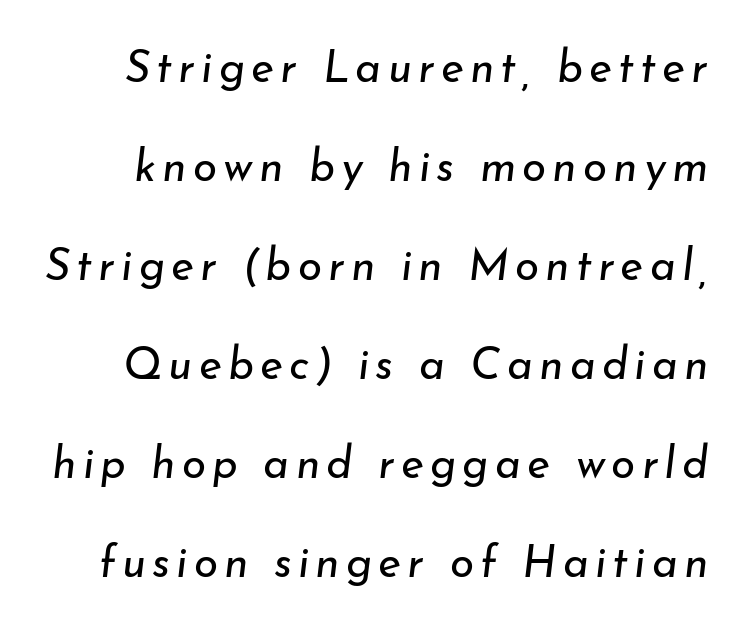
The image shows 44 px regular-weight type, italic (leaning right); set loose line spacing (2.25x), not underlined; low stroke contrast and a small x-height.
